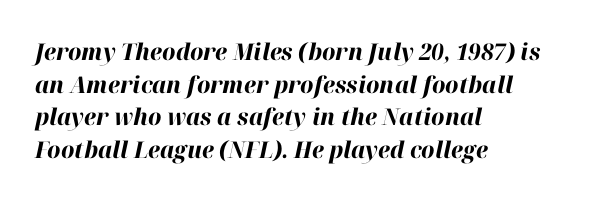
How are the letters spaced? Ordinarily, with no added tracking. Beneath every word, the page is bare. Is the block centered? No — it sits flush against the left margin. Rows of type keep a routine distance in the vertical direction. The characters look thick and weighty, a clear bold.
